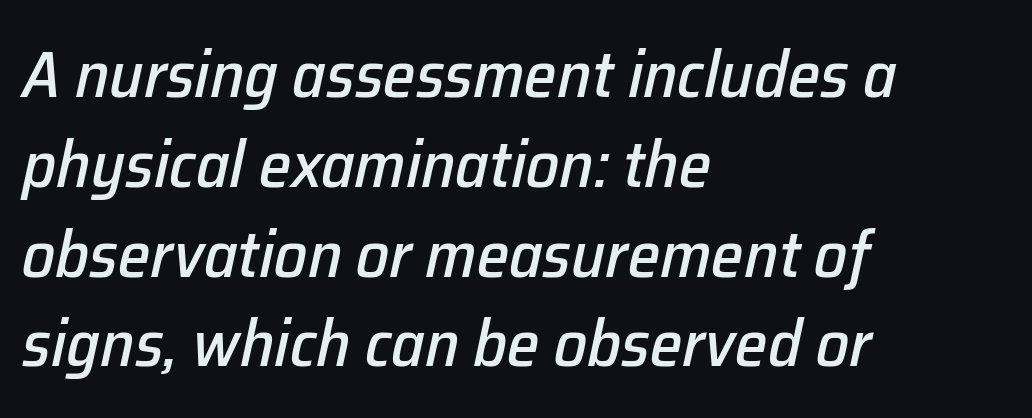
Q: Is the text italic (slanted)? A: Yes, it leans right by about 12 degrees.
Q: Is the text underlined? A: No.
Q: How is the paragraph aligned? A: Left-aligned.
Q: Is the spacing between letters normal or unusually wide? A: Normal.
Q: Is the spacing between lines tight, normal or loose? A: Normal.
Q: Width (condensed, normal, or wide)? A: Normal.
Q: Stroke contrast? A: Low.
Q: x-height? A: Medium.
Q: Monospaced? A: No.
